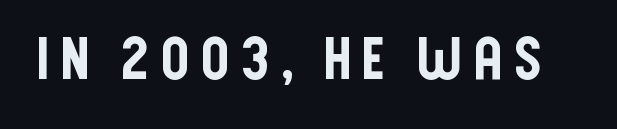
The image shows 58 px condensed sans-serif type, upright; set not underlined; low stroke contrast and a large x-height.
